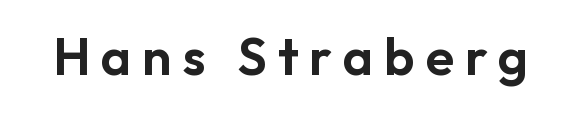
{"serif": "no", "italic": "no", "width": "normal", "stroke_contrast": "low", "x_height": "medium", "monospaced": "no", "underline": "no", "letter_spacing": "wide", "letter_spacing_em": 0.21, "glyph_px": 52}
